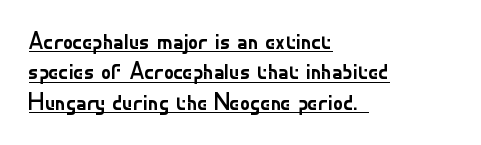
One-word summary of the alignment: left. The weight would be labelled regular, book, light, or lighter still. Decoration check: the copy is underlined. You could call the tracking neutral — neither tight nor loose. These lines were composed using upright roman letters.
